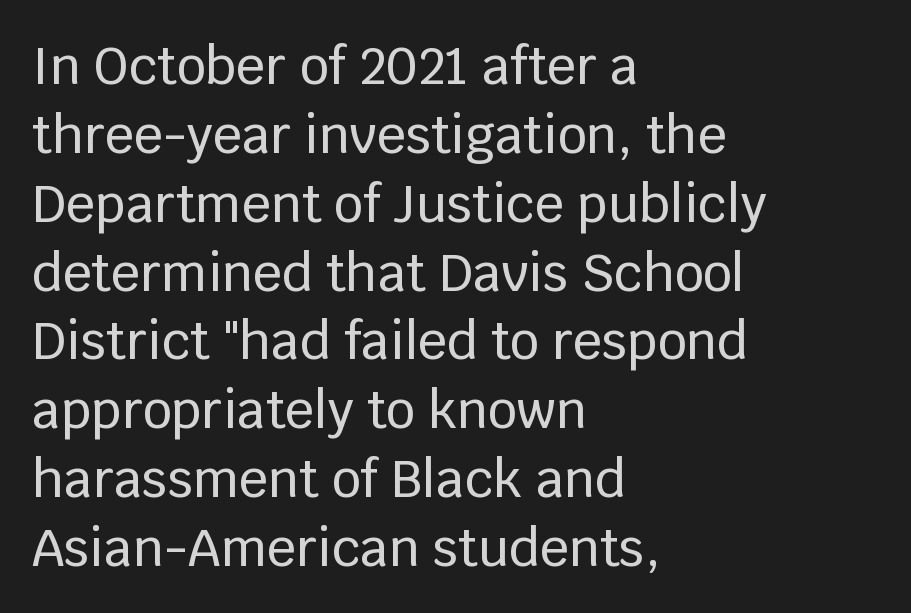
{"serif": "no", "italic": "no", "width": "normal", "stroke_contrast": "low", "x_height": "large", "monospaced": "no", "underline": "no", "align": "left", "line_spacing": "normal", "line_spacing_ratio": 1.35, "letter_spacing": "normal", "letter_spacing_em": 0.0, "glyph_px": 51}
